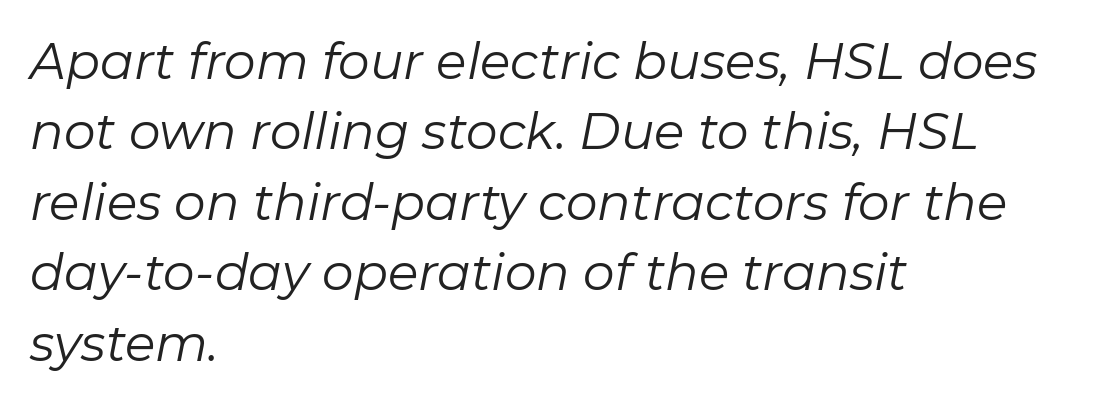
The image shows 50 px regular-weight type, italic (leaning right); set left-aligned, normal line spacing (1.41x), normal letter spacing, not underlined; low stroke contrast and a medium x-height.
